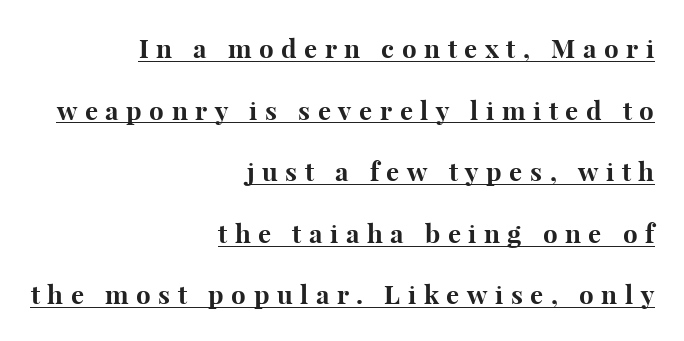
Spacing between characters has been opened up far beyond the box default. The lines in this sample share a right terminus and differ only in where they begin. The sample's only ornament is a line tracing under the words. The letters stand straight up with perfectly vertical stems. The rendering uses a bold face; every stroke is thick and dark.
